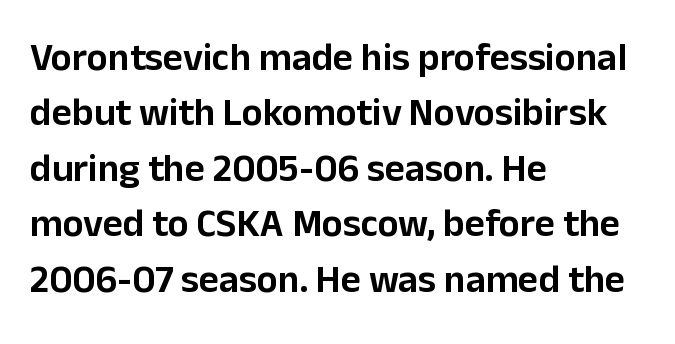
Is this a sans? Yes — the strokes have no serifs. Beneath every word, the page is bare. You can tell it's not italic because the verticals are truly vertical. Alignment: flush left.
